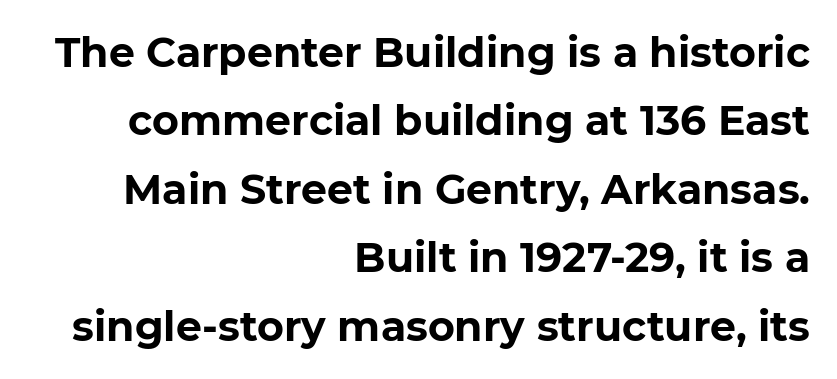
The image shows 41 px bold sans-serif type, upright; set right-aligned, normal line spacing (1.67x), normal letter spacing, not underlined; low stroke contrast and a medium x-height.
